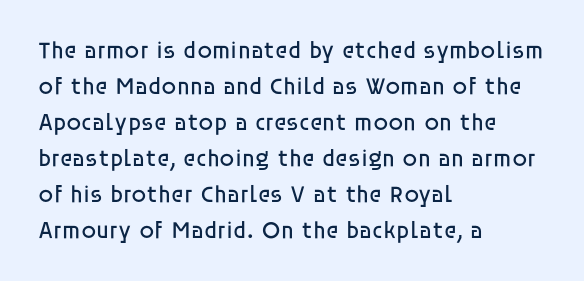
There is no visible air inserted between adjacent glyphs. The rendering anchors every line to the left-hand side. Counters stay open thanks to moderate or lighter strokes. Is there much room between lines? A standard amount, neither cramped nor airy. Type without underlining.
